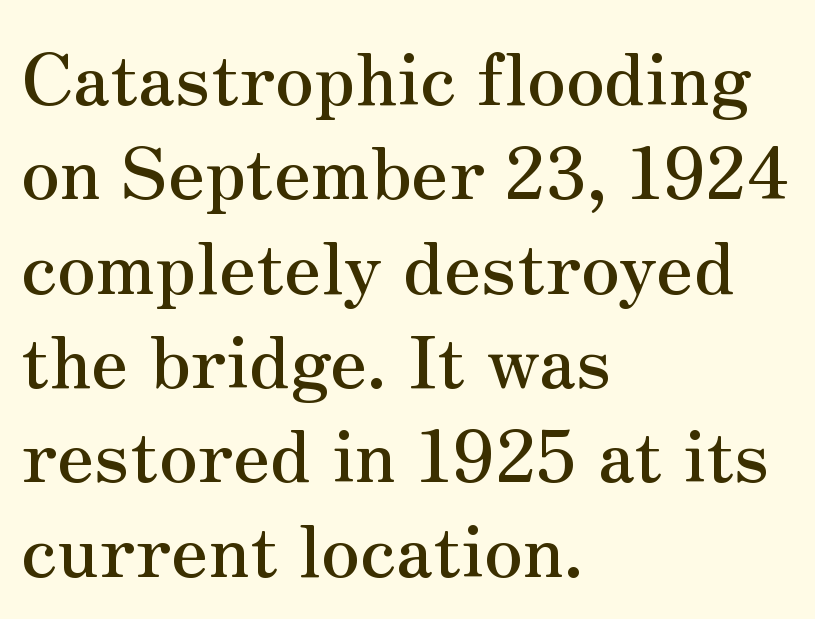
The image shows 72 px serif type, upright; set left-aligned, normal line spacing (1.31x), normal letter spacing, not underlined; medium stroke contrast and a small x-height.
